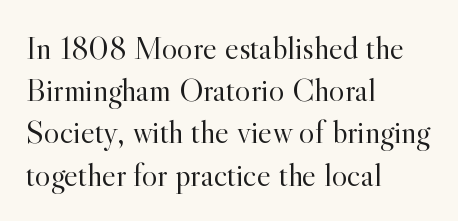
{"serif": "yes", "italic": "no", "bold": "no", "weight": "light", "width": "normal", "x_height": "small", "monospaced": "no", "underline": "no", "align": "left", "line_spacing": "normal", "line_spacing_ratio": 1.28, "letter_spacing": "normal", "letter_spacing_em": 0.0, "glyph_px": 33}
